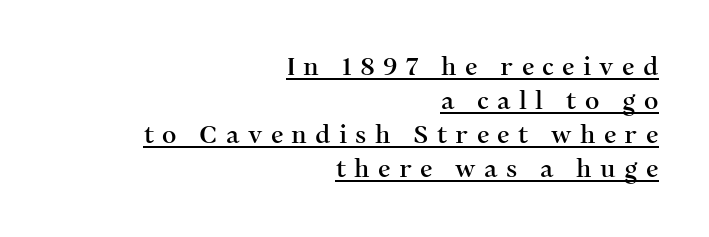
Q: Is the text italic (slanted)? A: No, it is upright.
Q: Is the text underlined? A: Yes.
Q: How is the paragraph aligned? A: Right-aligned.
Q: Is the spacing between letters normal or unusually wide? A: Unusually wide.
Q: Is the spacing between lines tight, normal or loose? A: Normal.
